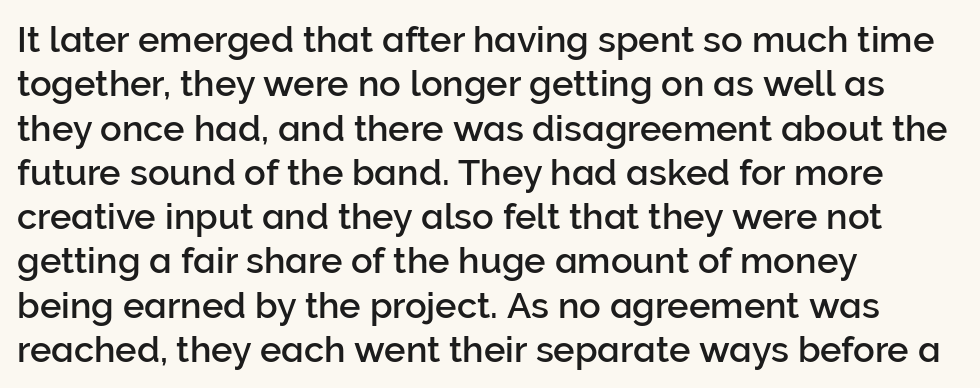
{"serif": "no", "italic": "no", "width": "normal", "stroke_contrast": "low", "x_height": "medium", "monospaced": "no", "underline": "no", "align": "left", "line_spacing_ratio": 1.23, "letter_spacing": "normal", "letter_spacing_em": 0.0, "glyph_px": 36}
